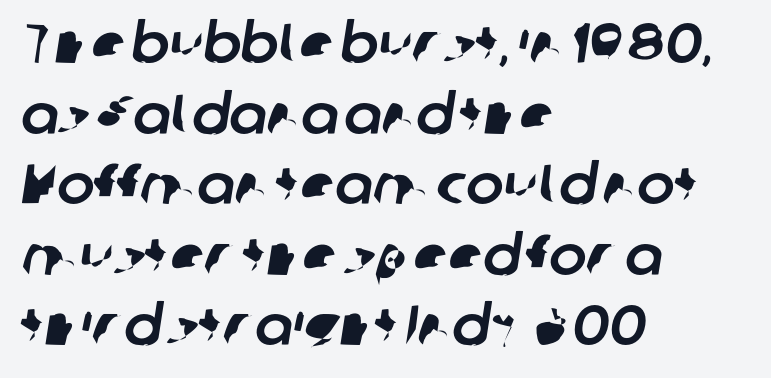
Q: Is the typeface a serif or a sans-serif typeface? A: Sans-serif.
Q: Is the text underlined? A: No.
Q: How is the paragraph aligned? A: Left-aligned.
Q: Is the spacing between letters normal or unusually wide? A: Normal.
Q: Is the spacing between lines tight, normal or loose? A: Normal.
Q: Width (condensed, normal, or wide)? A: Normal.
Q: Stroke contrast? A: Low.
Q: x-height? A: Medium.
Q: Monospaced? A: No.
